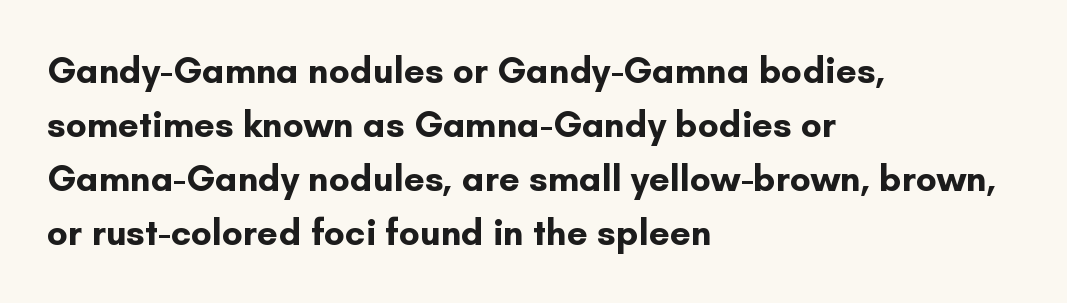
The image shows 37 px bold sans-serif type, upright; set left-aligned, normal line spacing (1.46x), normal letter spacing, not underlined; low stroke contrast and a small x-height.
